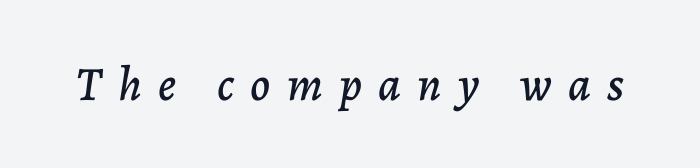
The image shows 48 px text type, italic (leaning right); set unusually wide letter spacing (+0.34 em), not underlined; low stroke contrast and a medium x-height.
